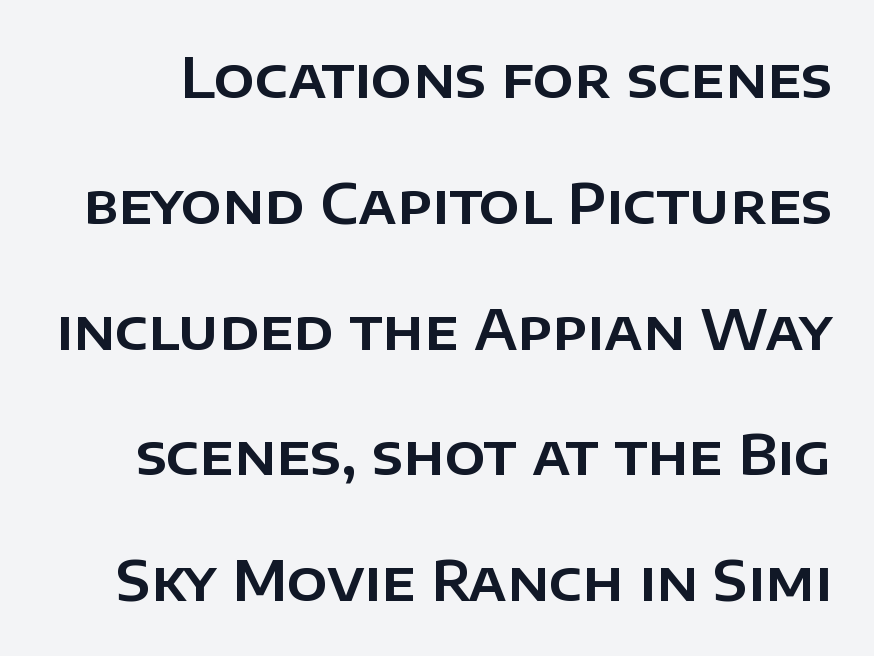
Q: Is the text italic (slanted)? A: No, it is upright.
Q: Is the typeface a serif or a sans-serif typeface? A: Sans-serif.
Q: Is the text underlined? A: No.
Q: Is the spacing between letters normal or unusually wide? A: Normal.
Q: Is the spacing between lines tight, normal or loose? A: Loose.
Q: Width (condensed, normal, or wide)? A: Normal.
Q: Stroke contrast? A: Low.
Q: x-height? A: Large.
Q: Monospaced? A: No.
